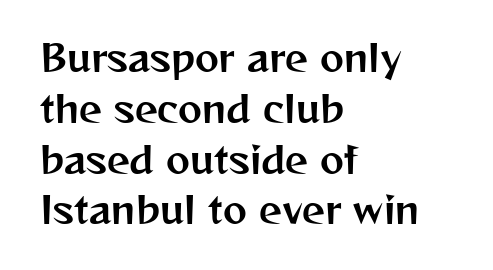
The image shows 36 px sans-serif type, upright; set left-aligned, normal line spacing (1.41x), normal letter spacing, not underlined; medium stroke contrast and a medium x-height.
